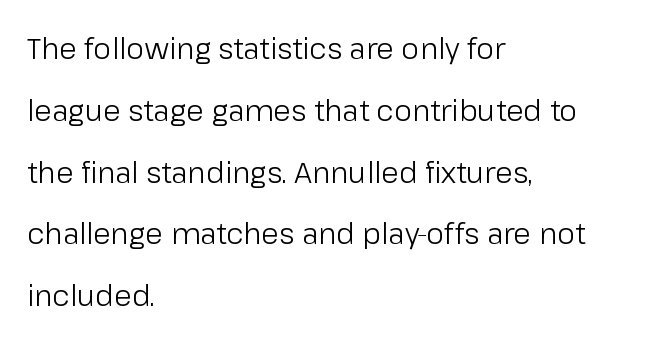
Is this a fixed-width face? No — the glyphs have proportional, varying widths. Does the type have serifs? No, each stem ends abruptly. Rendered with straight, roman letterforms. Inter-character spacing is left at the font's built-in metrics. What's the leading like? Stretched, with rows far apart.
